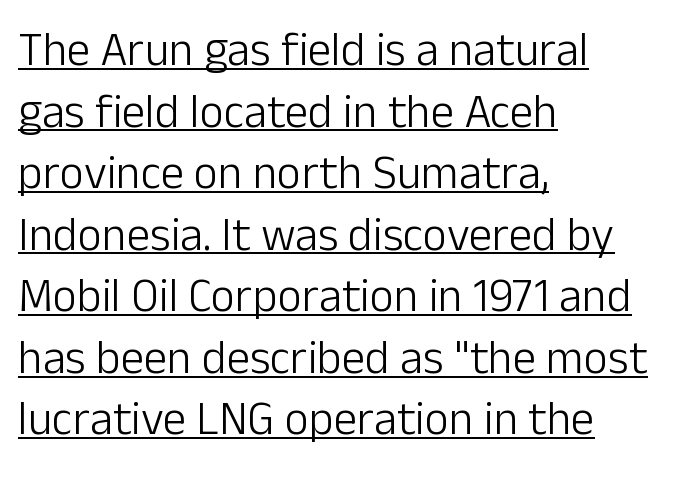
Tracking here is standard; glyphs follow each other at the usual distance. The typesetter has applied underlining to the passage shown. The lines sit at an ordinary, default distance from one another. This sample has the flowing, uneven cadence of proportional lettering. The strokes are not fattened; the text isn't bold.
